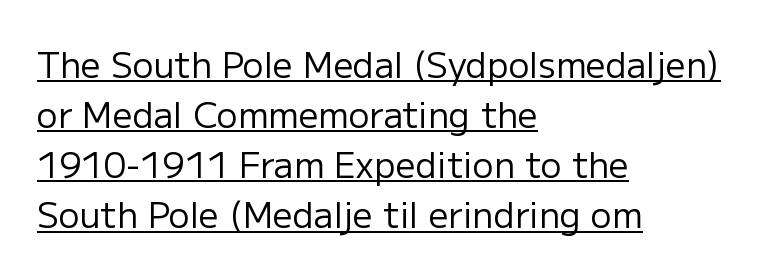
Weight: in the light-to-regular range. This sample uses an upright cut, with every glyph sitting square on the baseline. Typeset ragged right — the left edge is the straight one. The text was rendered using a sans face with plain stroke endings. A normal amount of white space separates one row of letters from the next.
